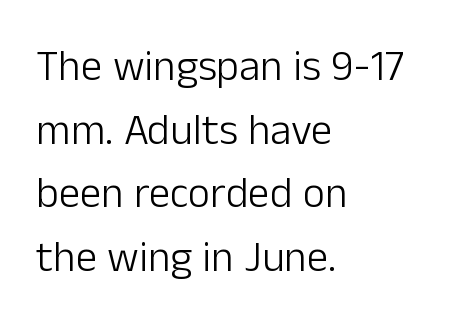
Layout note: lines flush left. Weight: not bold — regular or lighter. Characters follow at the spacing the type designer built in. Unmarked baselines from the first word to the last.
